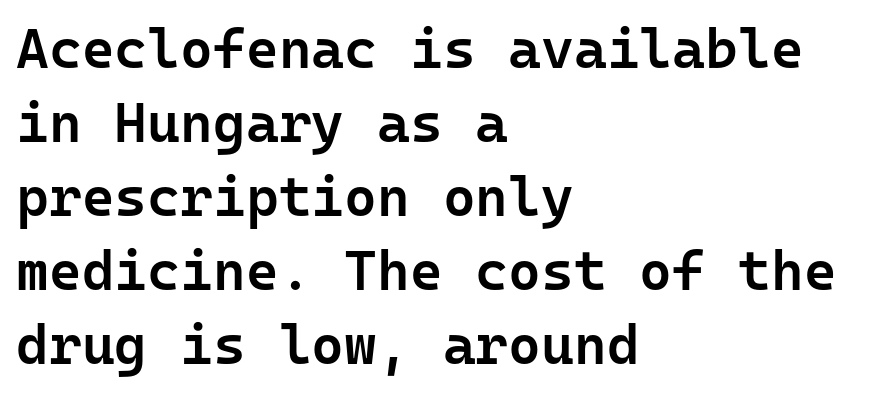
Note the uniform advance width — an 'i' takes as much space as an 'm'. Default kerning and tracking; the words read as compact shapes. Ascenders rise straight up at ninety degrees. Interline gaps are of average width in this sample.
